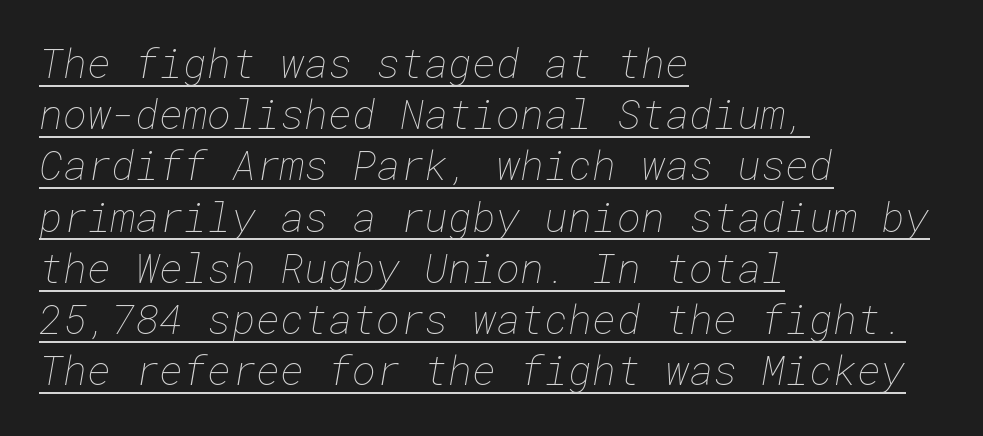
This sample uses plain, unmodified letter spacing. Nothing heavy about these letters — not bold at all. In designer terms, the underline attribute is active on this setting. The block of text has a typical density, with ordinary space between rows.
